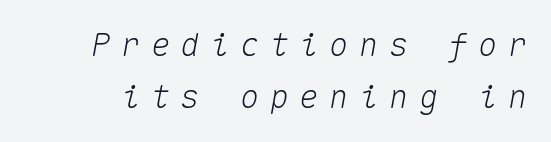
Q: Is the text italic (slanted)? A: Yes, it leans right by about 10 degrees.
Q: Is the text underlined? A: No.
Q: Is the spacing between letters normal or unusually wide? A: Unusually wide.
Q: Is the spacing between lines tight, normal or loose? A: Normal.
Q: Width (condensed, normal, or wide)? A: Normal.
Q: Stroke contrast? A: Medium.
Q: x-height? A: Medium.
Q: Monospaced? A: Yes.
